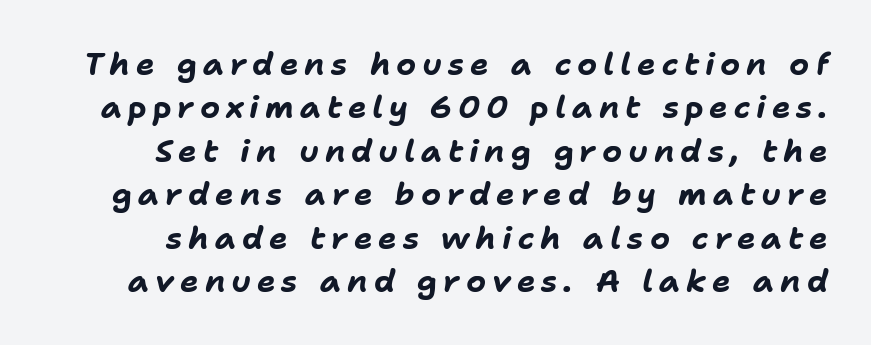
The image shows 31 px bold type, italic (leaning right); set normal line spacing (1.4x), not underlined; low stroke contrast and a medium x-height.
